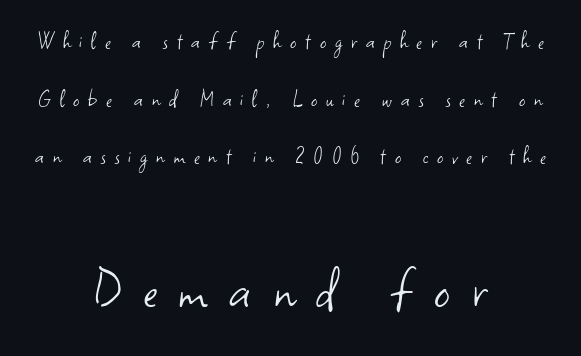
{"serif": "no", "bold": "no", "weight": "light", "width": "normal", "stroke_contrast": "low", "x_height": "small", "monospaced": "no", "underline": "no", "align": "center", "line_spacing": "loose", "line_spacing_ratio": 2.31, "letter_spacing": "wide", "letter_spacing_em": 0.35, "larger_block": "second", "size_ratio": 2.48, "glyph_px": 62}
